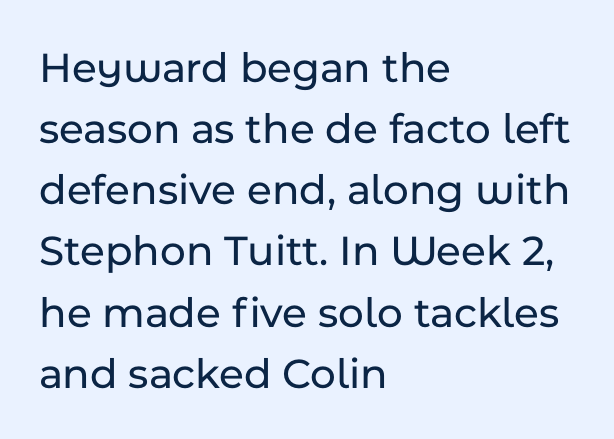
{"serif": "no", "italic": "no", "width": "normal", "stroke_contrast": "low", "x_height": "medium", "monospaced": "no", "underline": "no", "align": "left", "line_spacing": "normal", "line_spacing_ratio": 1.39, "letter_spacing": "normal", "letter_spacing_em": 0.0, "glyph_px": 44}
